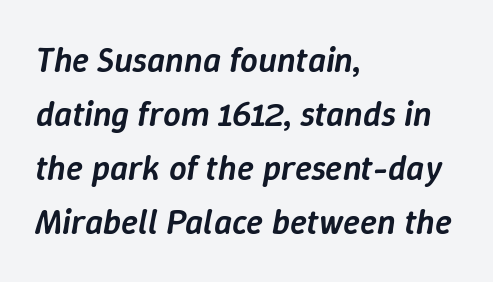
Where is the straight margin? On the left. The lettering tilts uniformly, giving the passage an italic look. This rendering features lettering with no underline. Summary of weight: moderately heavy, a semibold.
